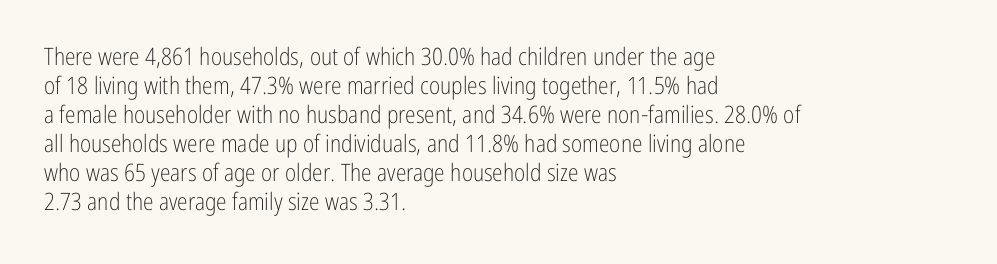
{"italic": "no", "bold": "no", "underline": "no", "align": "left", "line_spacing_ratio": 1.21, "letter_spacing": "normal", "letter_spacing_em": 0.0, "glyph_px": 24}
